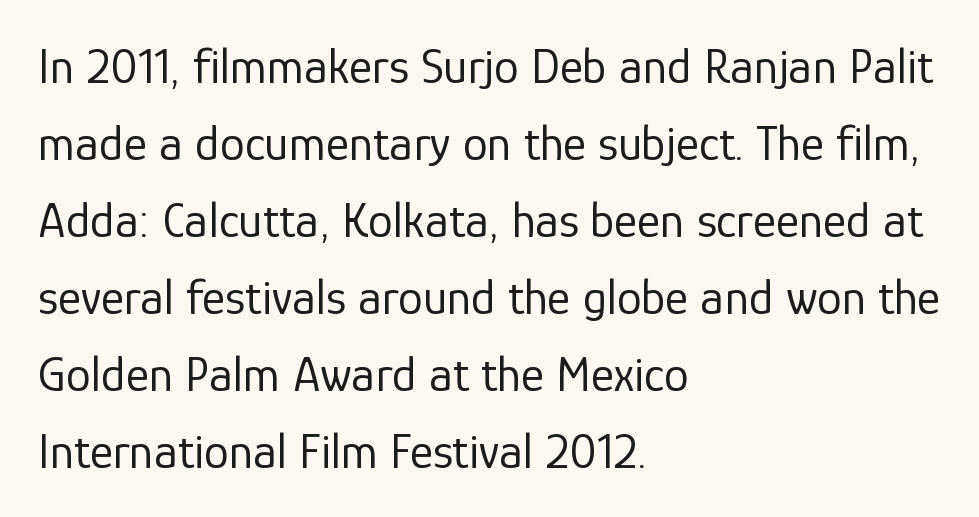
{"serif": "no", "italic": "no", "bold": "no", "weight": "regular", "width": "normal", "stroke_contrast": "low", "x_height": "medium", "monospaced": "no", "underline": "no", "align": "left", "line_spacing": "normal", "line_spacing_ratio": 1.54, "letter_spacing": "normal", "letter_spacing_em": 0.0, "glyph_px": 50}
